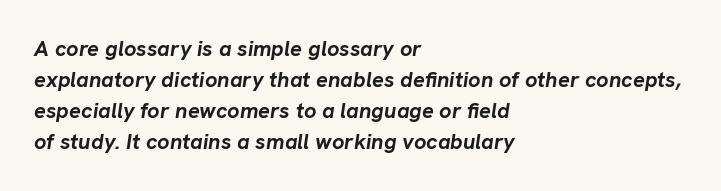
{"italic": "yes", "lean": "right", "slant_degrees": 8, "bold": "yes", "underline": "no", "align": "left", "line_spacing": "normal", "line_spacing_ratio": 1.41, "letter_spacing": "normal", "letter_spacing_em": 0.0, "glyph_px": 22}
